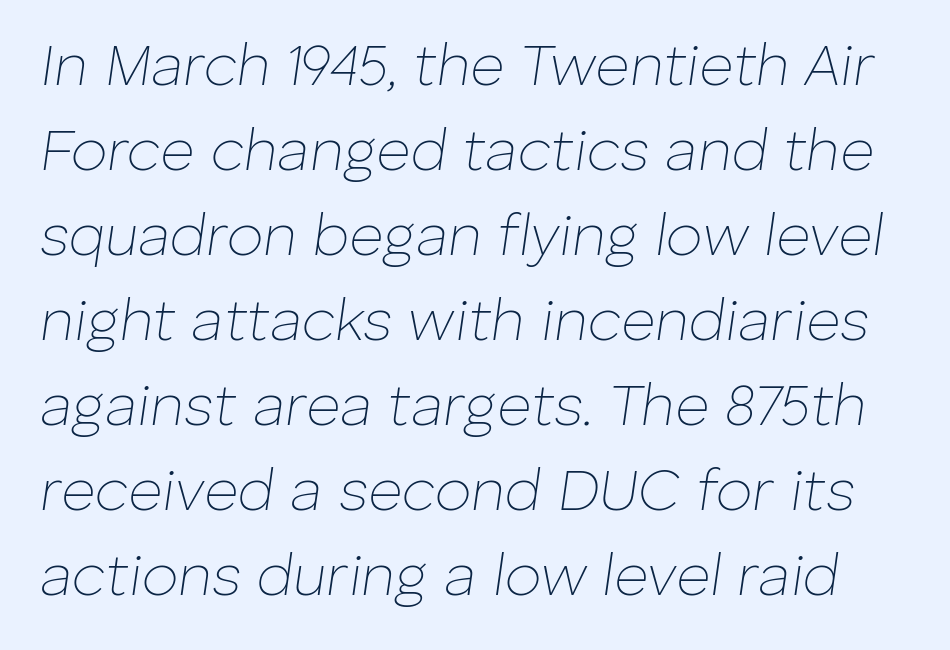
The image shows 59 px thin type, italic (leaning right); set normal line spacing (1.44x), normal letter spacing, not underlined; low stroke contrast and a medium x-height.
